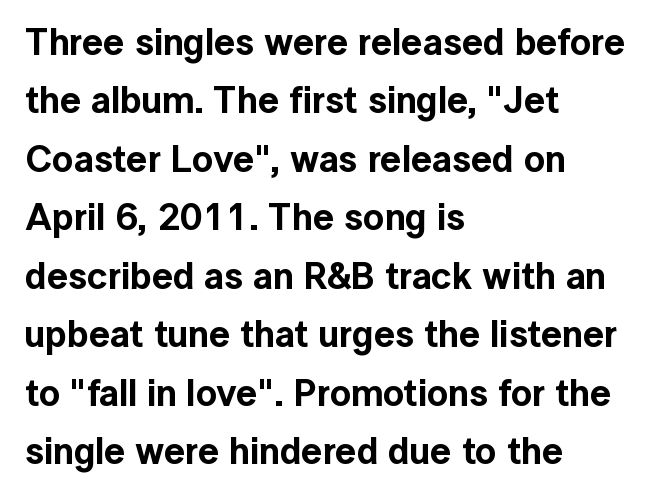
The image shows 37 px sans-serif type, upright; set left-aligned, normal line spacing (1.58x), normal letter spacing, not underlined; a medium x-height.
